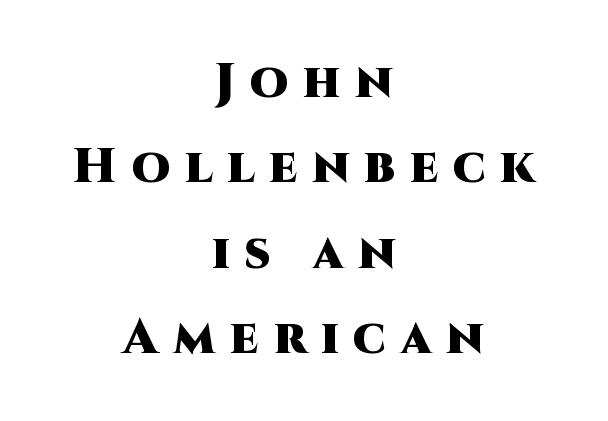
The image shows 49 px heavy sans-serif type, upright; set centered, line spacing 1.74x, unusually wide letter spacing (+0.3 em), not underlined; high stroke contrast and a large x-height.
